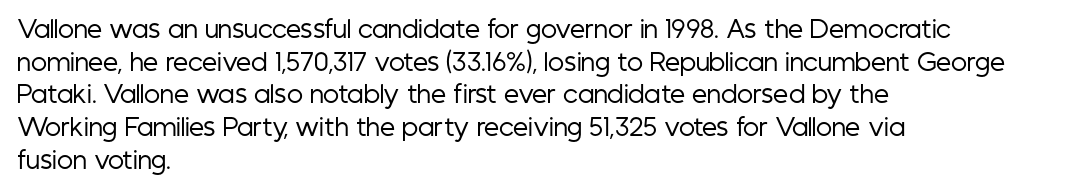
Plain, unruled lines of type. Ordinary non-slanted type is in use. Does extra space separate the letters? No, they use regular spacing. This is not heavy type; no bold has been used. These lines sit exactly where default settings would place them. Reading down the block, your eye returns to a fixed left position each line.
